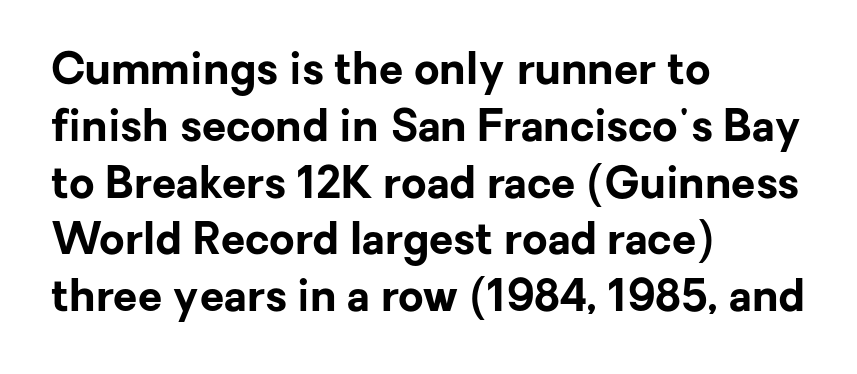
The characters display no serif detailing; their extremities are plain. Weight check: bold — yes, fully. The face used here is rendered with its standard letterfit. The glyphs are unaccompanied by any horizontal stroke below them. Think of a printed novel: that variable character pitch is what you see here. Compared with a centered layout, this one pins lines to the left instead.
